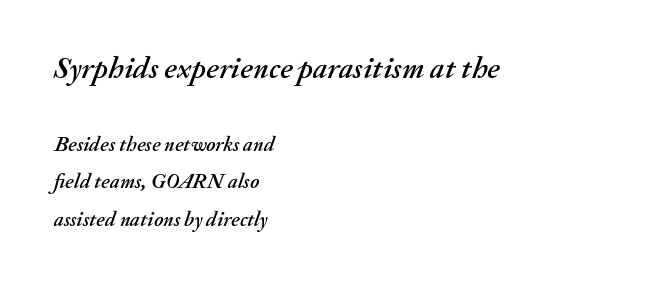
The image shows 31 px text type, italic (leaning right); set left-aligned, line spacing 1.8x, normal letter spacing, not underlined; the first (top) block is 1.48x larger; medium stroke contrast and a small x-height.
